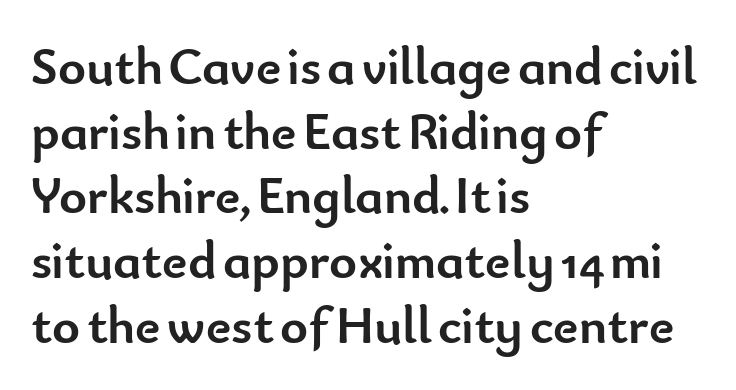
{"serif": "no", "italic": "no", "bold": "yes", "weight": "semibold", "width": "normal", "stroke_contrast": "low", "x_height": "small", "monospaced": "no", "underline": "no", "align": "left", "line_spacing_ratio": 1.22, "letter_spacing": "normal", "letter_spacing_em": 0.0, "glyph_px": 53}
